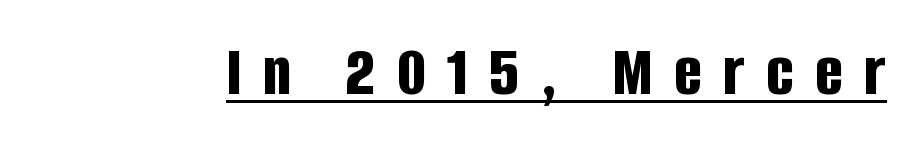
Character widths vary here, with narrow letters taking less room than wide ones. The rendering shows plain stroke endings on the letterforms — a sans-serif design. Each glyph is drawn with heavy, bold strokes. Here the glyphs are tracked loosely, breaking word shapes into spaced letters.
